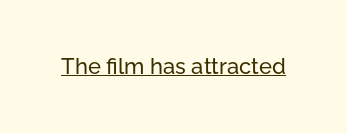
{"italic": "no", "underline": "yes", "letter_spacing": "normal", "letter_spacing_em": 0.0, "glyph_px": 22}
